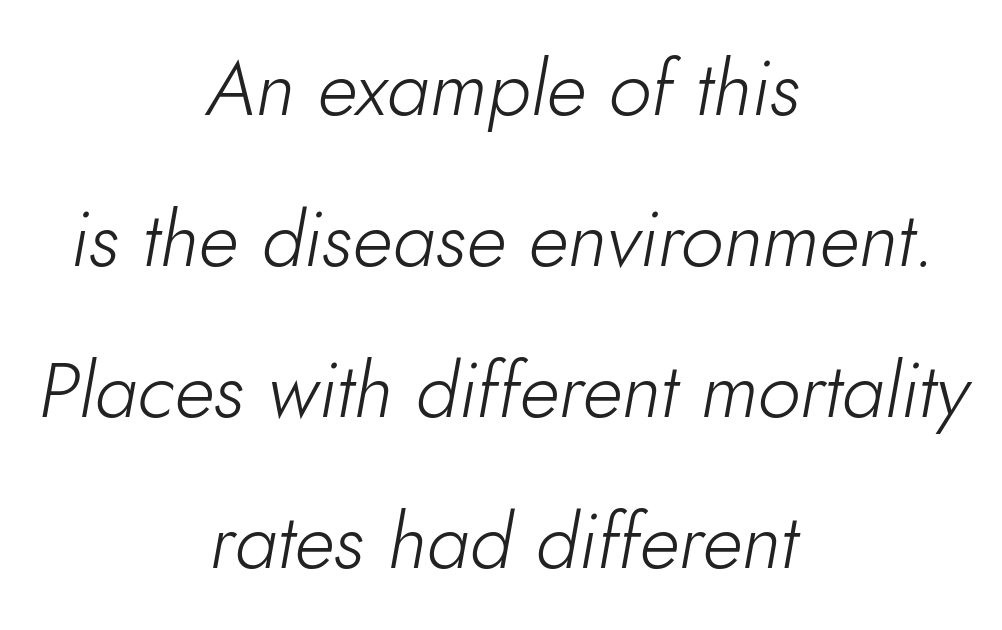
The image shows 77 px light type, italic (leaning right); set centered, loose line spacing (1.96x), normal letter spacing, not underlined; low stroke contrast and a small x-height.
